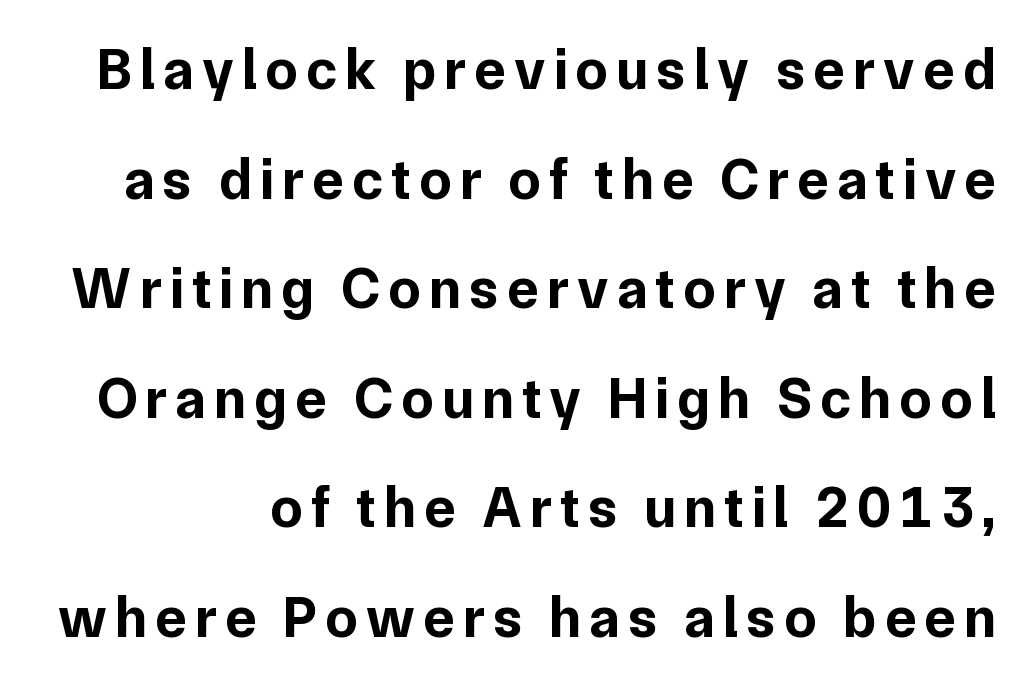
The face used here is proportionally spaced, like ordinary book or web type. Look at the bottom of the vertical strokes: they stop flat, with no serifs. Designer's note — italics off, roman on. Any mark beneath the type? The region is blank. Compared with an ordinary text face, these strokes are far heavier — a full bold.
